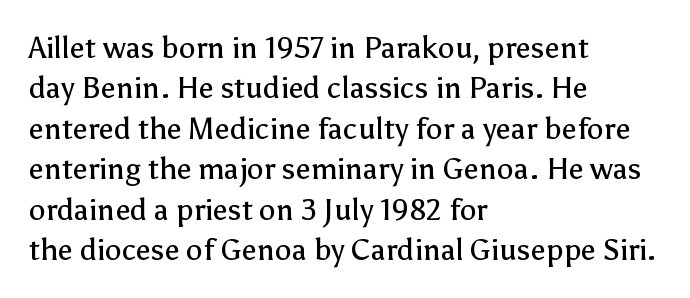
Q: Is the text bold? A: No.
Q: Is the text italic (slanted)? A: No, it is upright.
Q: Is the typeface a serif or a sans-serif typeface? A: Sans-serif.
Q: Is the text underlined? A: No.
Q: How is the paragraph aligned? A: Left-aligned.
Q: Is the spacing between letters normal or unusually wide? A: Normal.
Q: Is the spacing between lines tight, normal or loose? A: Normal.
Q: Width (condensed, normal, or wide)? A: Normal.
Q: Stroke contrast? A: Low.
Q: x-height? A: Medium.
Q: Monospaced? A: No.
